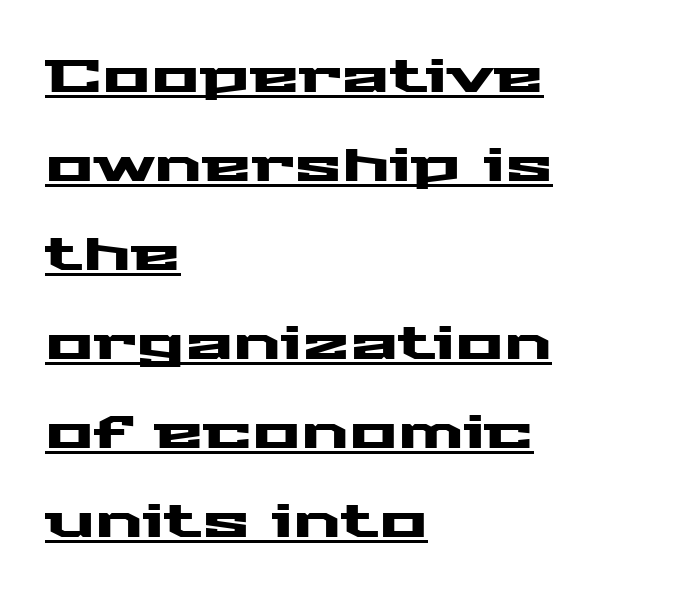
Emphasis is given by a line drawn under the lettering. Italic? Not at all — the glyphs are vertical. Vertically, the passage feels expansive, rows floating well apart. Character widths vary here, with narrow letters taking less room than wide ones. Honestly, the letter spacing is just normal — you wouldn't notice it.
